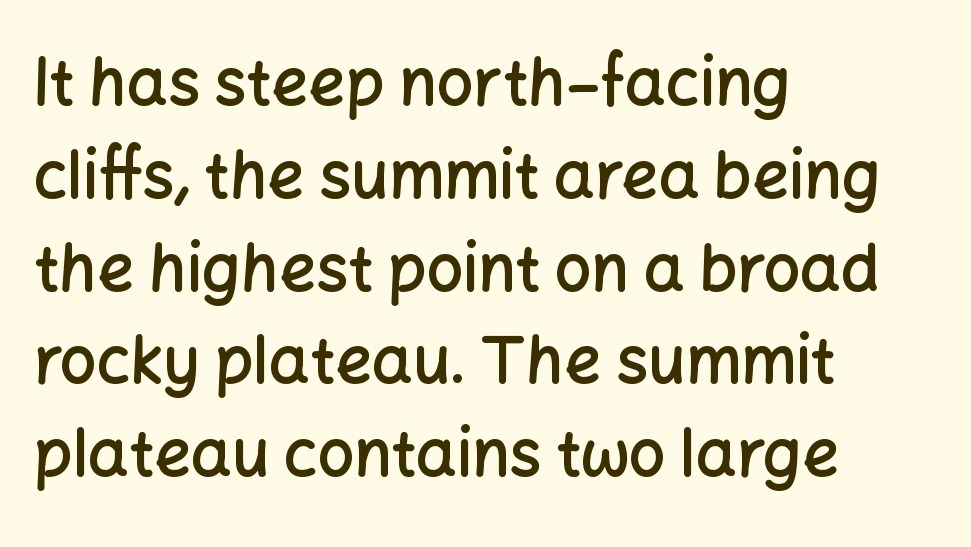
The image shows 64 px semibold sans-serif type, upright; set left-aligned, normal line spacing (1.45x), normal letter spacing, not underlined; low stroke contrast and a medium x-height.
